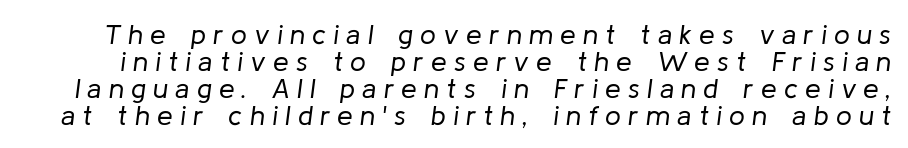
Glance below the letters and you will spot only blank space. Spacing verdict: proportional, widths tailored to each character. Vertical spacing — tight. The horizontal fit of the characters is loose and conspicuously gappy.
